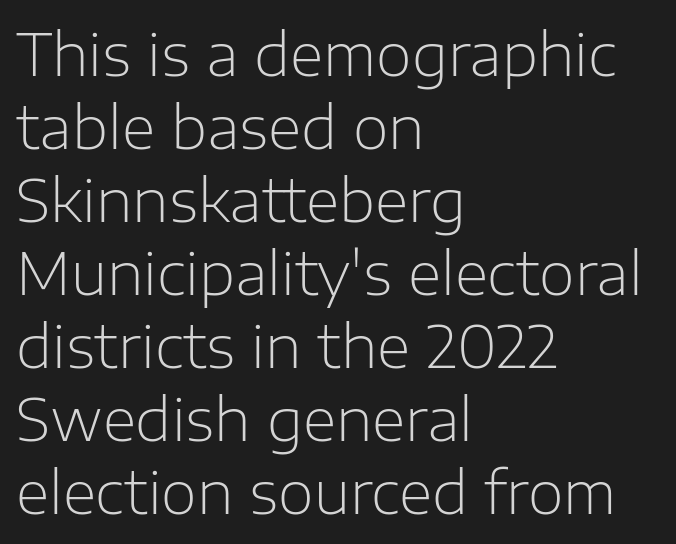
The image shows 58 px light sans-serif type, upright; set left-aligned, normal line spacing (1.26x), normal letter spacing, not underlined; low stroke contrast and a medium x-height.
